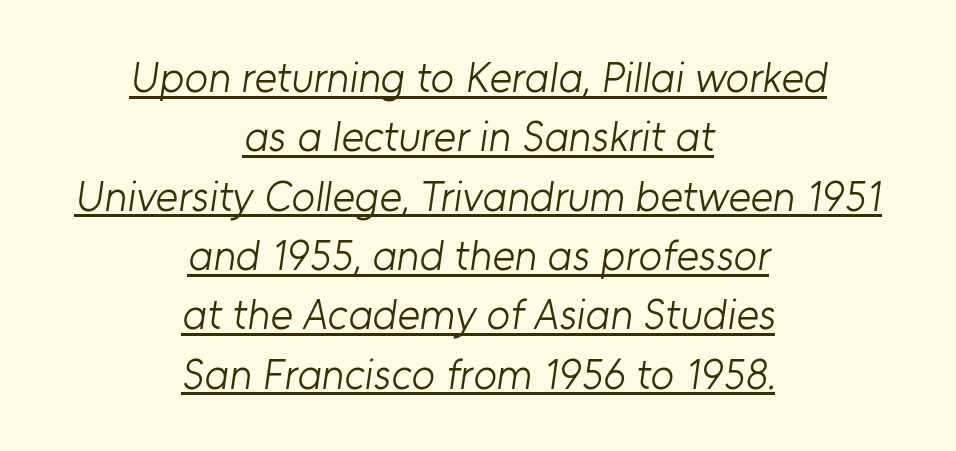
{"serif": "no", "bold": "no", "weight": "light", "width": "normal", "stroke_contrast": "low", "x_height": "medium", "monospaced": "no", "underline": "yes", "align": "center", "line_spacing": "normal", "line_spacing_ratio": 1.38, "letter_spacing": "normal", "letter_spacing_em": 0.0, "glyph_px": 43}
